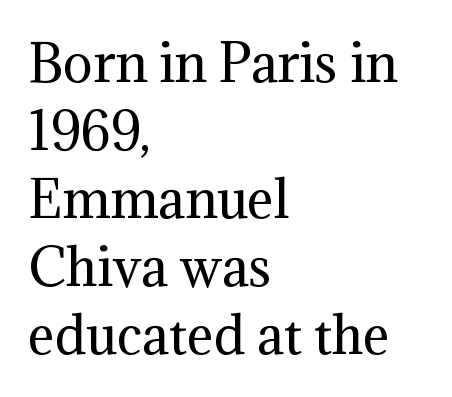
The image shows 50 px regular-weight serif type, upright; set left-aligned, normal line spacing (1.36x), normal letter spacing, not underlined; medium stroke contrast and a medium x-height.
